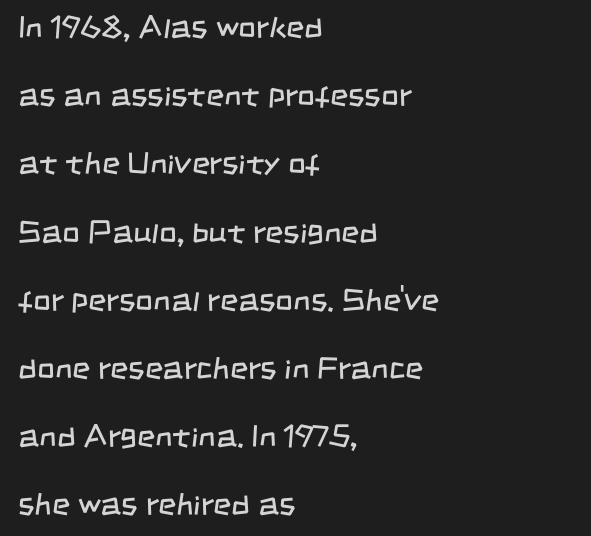
The image shows 31 px regular-weight, condensed sans-serif type; set left-aligned, loose line spacing (2.2x), normal letter spacing, not underlined; low stroke contrast and a large x-height.
